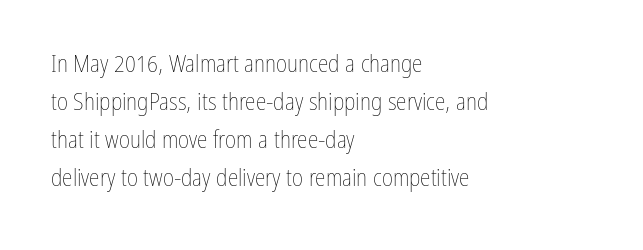
Is there much room between lines? A standard amount, neither cramped nor airy. A roman cut, with each character standing at attention. How are the letters spaced? Ordinarily, with no added tracking. This rendering features lettering with no underline. The paragraph shown leans on its left margin. The weight tops out at a normal text grade.
